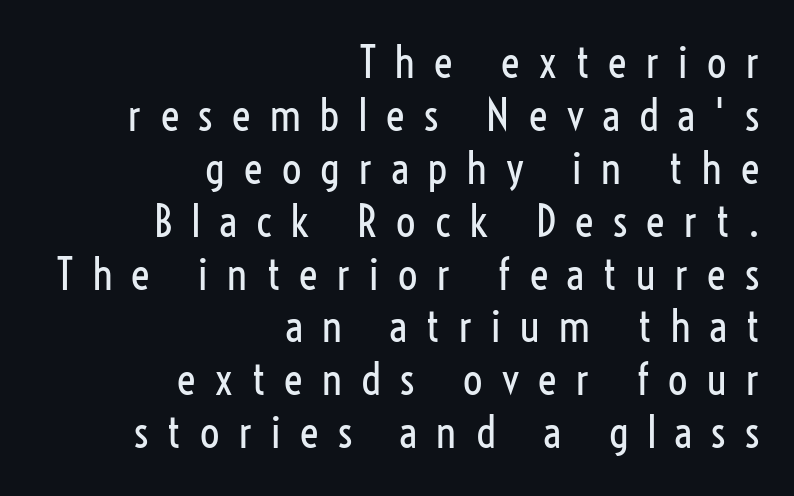
{"serif": "no", "italic": "no", "bold": "no", "weight": "regular", "width": "condensed", "stroke_contrast": "low", "x_height": "medium", "monospaced": "no", "underline": "no", "align": "right", "line_spacing_ratio": 1.23, "letter_spacing": "wide", "letter_spacing_em": 0.45, "glyph_px": 43}
